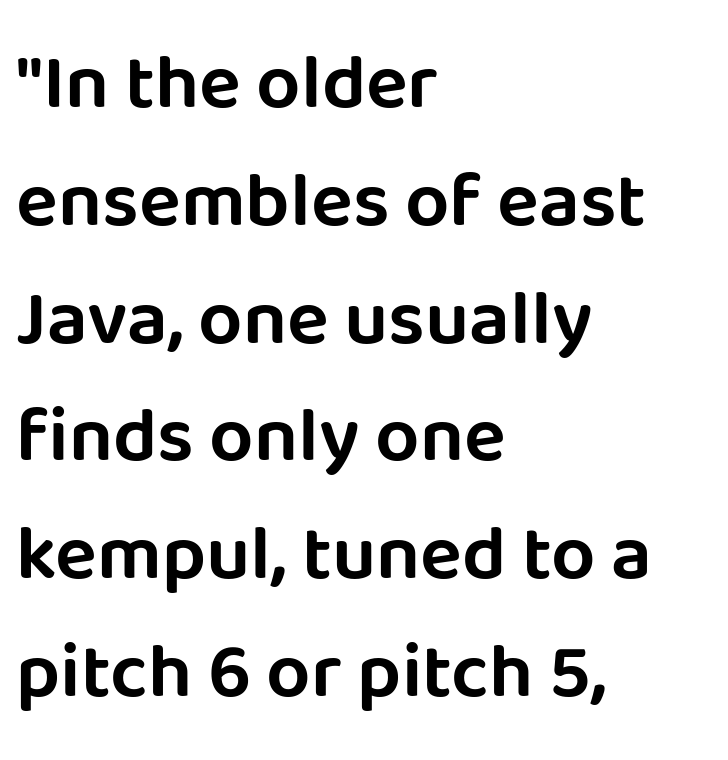
The image shows 78 px sans-serif type, upright; set left-aligned, normal line spacing (1.51x), normal letter spacing, not underlined; low stroke contrast and a large x-height.
